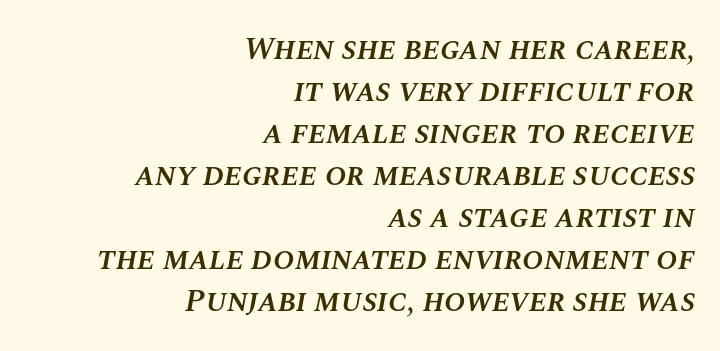
The image shows 32 px semibold type, italic (leaning right); set right-aligned, normal line spacing (1.31x), normal letter spacing, not underlined; medium stroke contrast and a large x-height.
